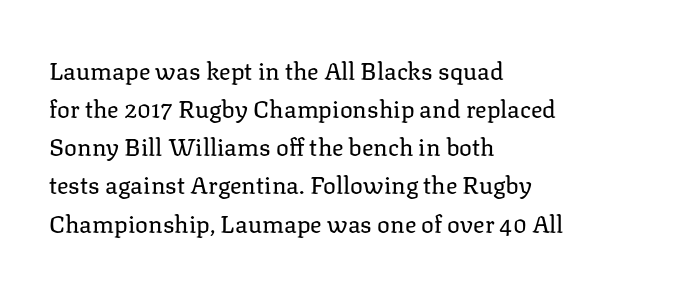
Q: Is the text bold? A: No.
Q: Is the text italic (slanted)? A: No, it is upright.
Q: Is the text underlined? A: No.
Q: How is the paragraph aligned? A: Left-aligned.
Q: Is the spacing between letters normal or unusually wide? A: Normal.
Q: Is the spacing between lines tight, normal or loose? A: Normal.
